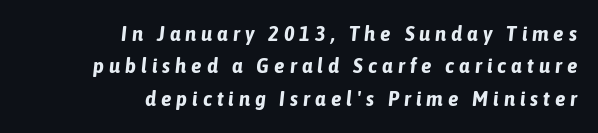
The image shows 21 px bold type, italic (leaning right); set right-aligned, normal line spacing (1.54x), unusually wide letter spacing (+0.24 em), not underlined.
